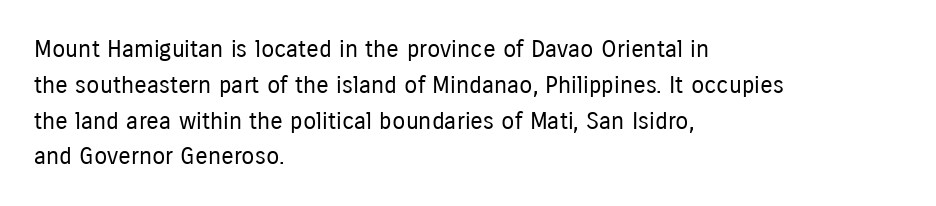
Q: Is the text bold? A: No.
Q: Is the text italic (slanted)? A: No, it is upright.
Q: Is the text underlined? A: No.
Q: How is the paragraph aligned? A: Left-aligned.
Q: Is the spacing between letters normal or unusually wide? A: Normal.
Q: Is the spacing between lines tight, normal or loose? A: Normal.
